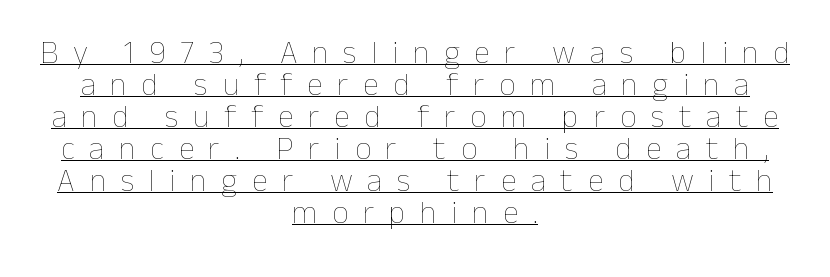
You could not count columns in this text — the font is proportionally spaced. This rendering features underlined lettering. The face looks like a standard text weight, possibly lighter. Unlike italic type, these characters show no tilt at all. Which margin do the lines hug? Neither — every line sits in the middle. Cramped leading.
